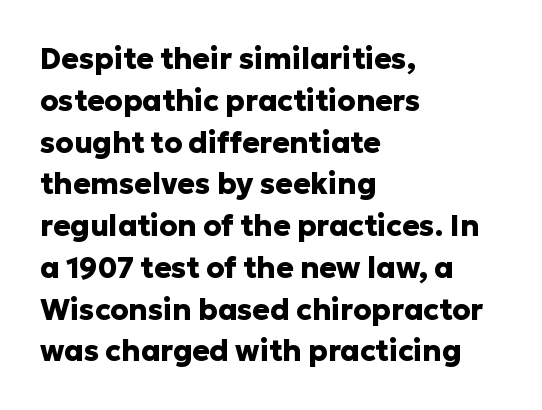
The image shows 29 px heavy sans-serif type, upright; set left-aligned, normal line spacing (1.44x), normal letter spacing, not underlined; low stroke contrast and a medium x-height.
